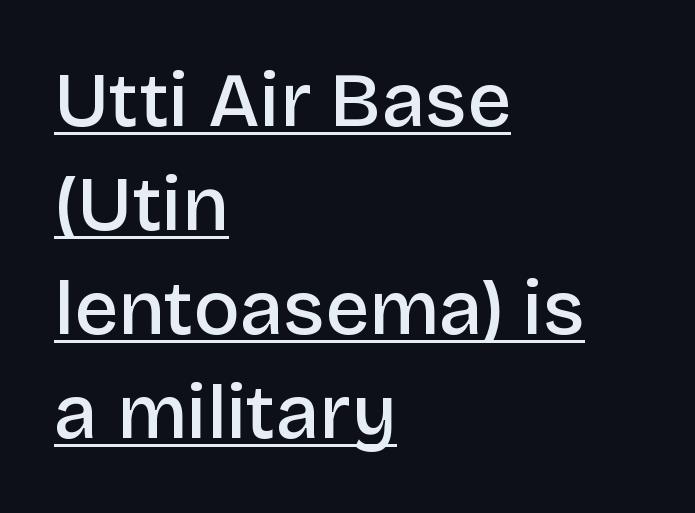
Q: Is the text bold? A: Semi-bold.
Q: Is the text italic (slanted)? A: No, it is upright.
Q: Is the typeface a serif or a sans-serif typeface? A: Sans-serif.
Q: Is the text underlined? A: Yes.
Q: How is the paragraph aligned? A: Left-aligned.
Q: Is the spacing between letters normal or unusually wide? A: Normal.
Q: Is the spacing between lines tight, normal or loose? A: Normal.
Q: Width (condensed, normal, or wide)? A: Normal.
Q: Stroke contrast? A: Low.
Q: x-height? A: Large.
Q: Monospaced? A: No.
